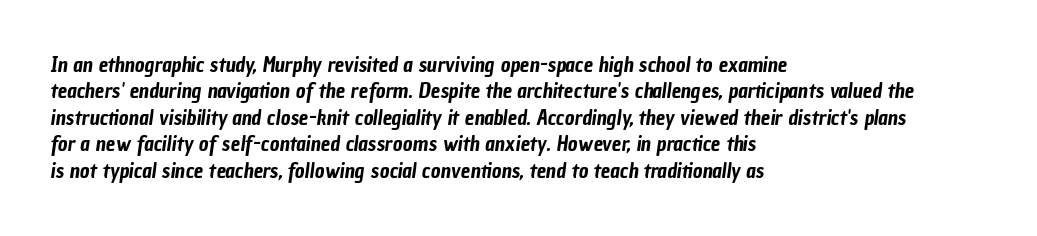
The lines sit at an ordinary, default distance from one another. A clean baseline with only descenders dipping below it. Is the letter spacing exaggerated? No — it looks like the ordinary default. One-word summary of the alignment: left.
